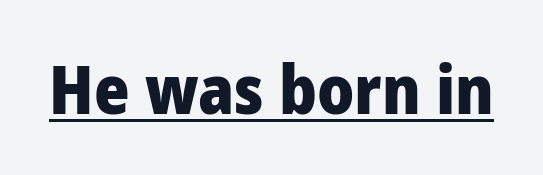
{"serif": "no", "italic": "no", "bold": "yes", "weight": "heavy", "width": "normal", "stroke_contrast": "low", "x_height": "medium", "monospaced": "no", "underline": "yes", "letter_spacing": "normal", "letter_spacing_em": 0.0, "glyph_px": 68}
